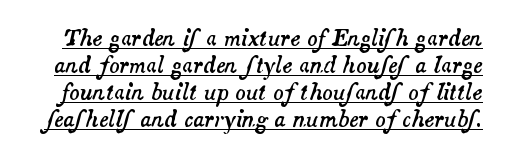
Compared with typical body copy, the letter spacing here is the same. Evenly set lines give the paragraph a standard silhouette. A continuous stroke trails under the words, as in a hyperlink. This sample uses an oblique cut, with every glyph tilted off the vertical.
